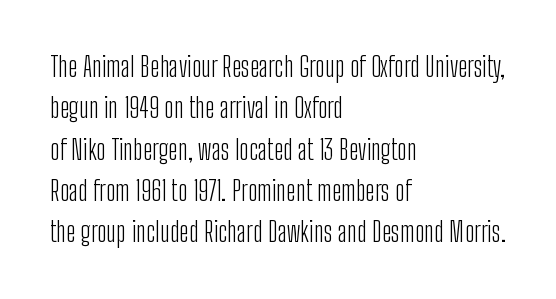
The image shows 27 px text type, upright; set left-aligned, normal line spacing (1.53x), normal letter spacing, not underlined.
